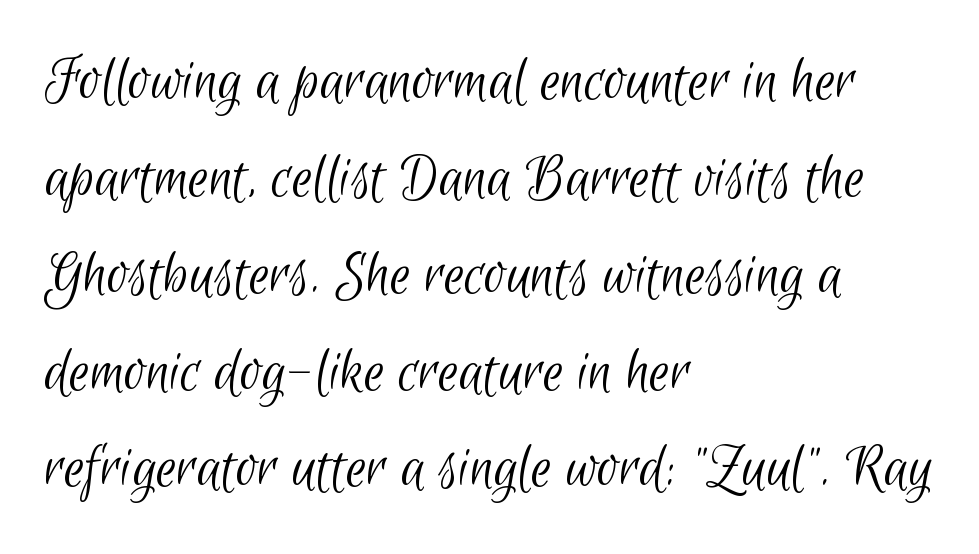
{"serif": "no", "bold": "no", "weight": "light", "width": "condensed", "stroke_contrast": "low", "x_height": "small", "monospaced": "no", "underline": "no", "align": "left", "line_spacing": "normal", "line_spacing_ratio": 1.49, "letter_spacing": "normal", "letter_spacing_em": 0.0, "glyph_px": 65}
